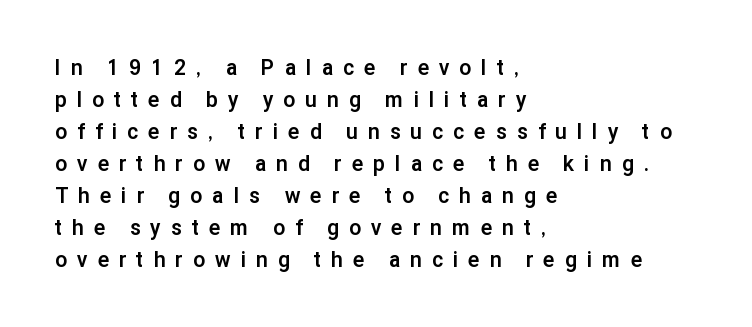
{"italic": "no", "bold": "yes", "underline": "no", "align": "left", "line_spacing": "normal", "line_spacing_ratio": 1.52, "letter_spacing": "wide", "letter_spacing_em": 0.49, "glyph_px": 21}
